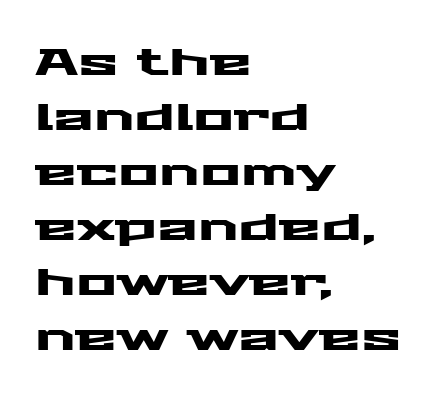
You could not count columns in this text — the font is proportionally spaced. Horizontal alignment here is leftward, the default for most running prose. Is this a sans? Yes — the strokes have no serifs. Notice how descenders clear the ascenders below comfortably — that's standard leading.
